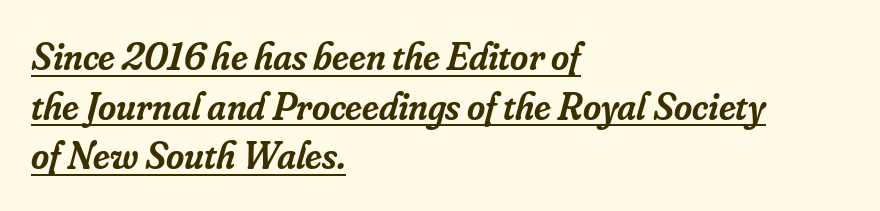
{"serif": "yes", "italic": "yes", "lean": "right", "slant_degrees": 16, "bold": "semi", "weight": "semibold", "width": "normal", "stroke_contrast": "low", "x_height": "small", "monospaced": "no", "underline": "yes", "align": "left", "line_spacing": "normal", "line_spacing_ratio": 1.27, "letter_spacing": "normal", "letter_spacing_em": 0.0, "glyph_px": 39}
